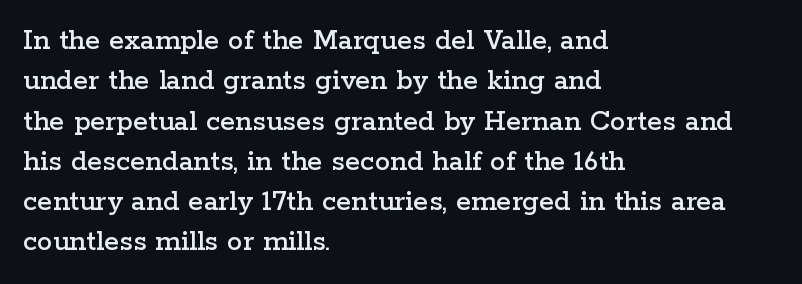
Q: Is the text italic (slanted)? A: No, it is upright.
Q: Is the typeface a serif or a sans-serif typeface? A: Serif.
Q: Is the text underlined? A: No.
Q: How is the paragraph aligned? A: Left-aligned.
Q: Is the spacing between letters normal or unusually wide? A: Normal.
Q: Is the spacing between lines tight, normal or loose? A: Normal.
Q: Width (condensed, normal, or wide)? A: Wide.
Q: Stroke contrast? A: Low.
Q: x-height? A: Medium.
Q: Monospaced? A: No.
